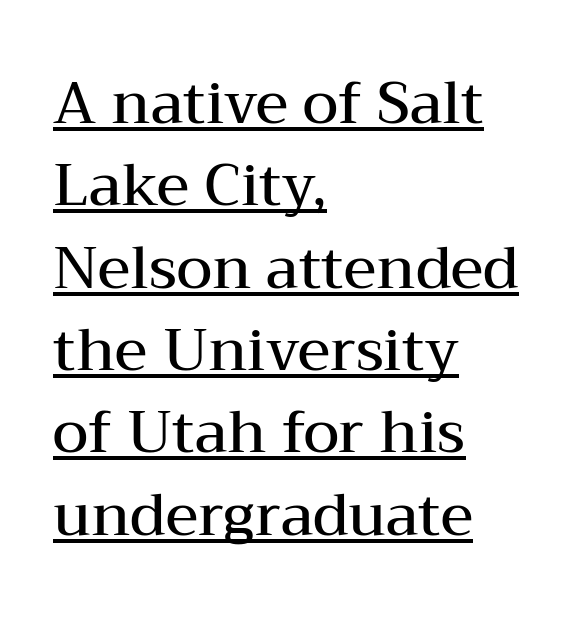
Leading matches the norm, producing a regular column. The gaps between neighbouring characters are ordinary and unremarkable. If you drew a ruler down the left edge, every line would touch it. Beneath each row of characters lies a ruled line. I'd call this a serif setting — the letters wear small feet.
